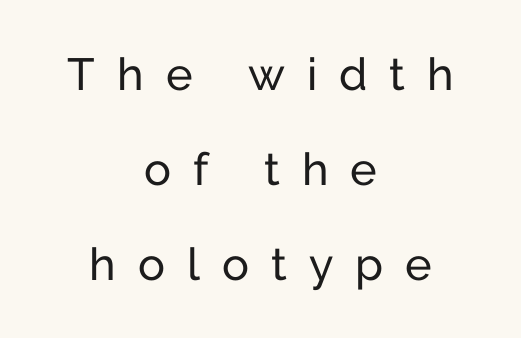
Q: Is the text bold? A: No.
Q: Is the text italic (slanted)? A: No, it is upright.
Q: Is the typeface a serif or a sans-serif typeface? A: Sans-serif.
Q: Is the text underlined? A: No.
Q: How is the paragraph aligned? A: Centered.
Q: Is the spacing between letters normal or unusually wide? A: Unusually wide.
Q: Is the spacing between lines tight, normal or loose? A: Loose.
Q: Width (condensed, normal, or wide)? A: Normal.
Q: Stroke contrast? A: Low.
Q: x-height? A: Medium.
Q: Monospaced? A: No.
